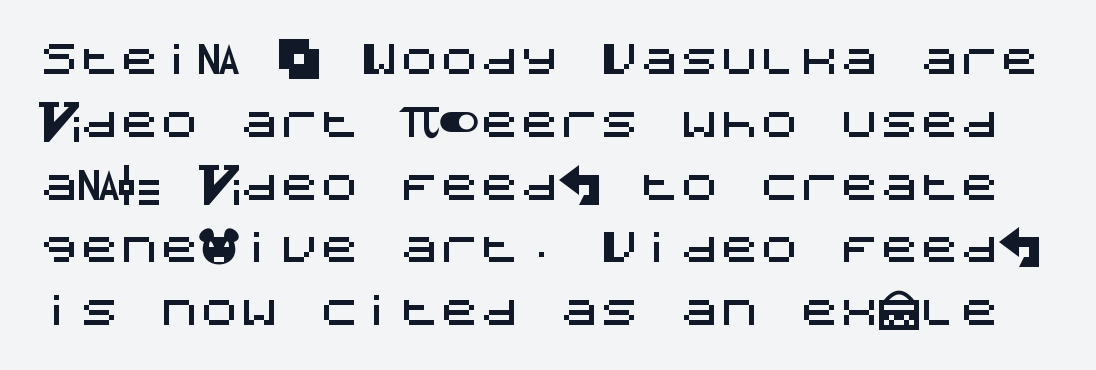
The image shows 40 px sans-serif type, upright; set normal line spacing (1.57x), normal letter spacing, not underlined; medium stroke contrast and a large x-height.
